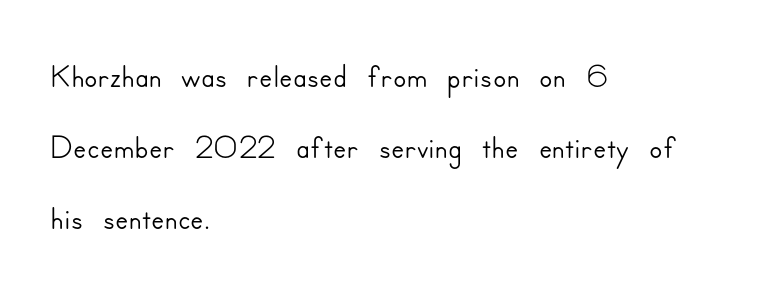
The image shows 49 px sans-serif type, upright; set left-aligned, normal line spacing (1.45x), normal letter spacing, not underlined; low stroke contrast and a small x-height.
